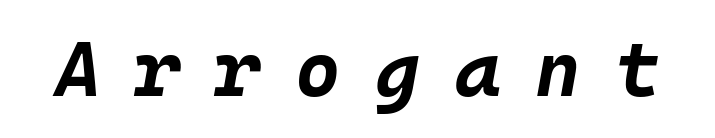
The image shows 78 px bold type, italic (leaning right), monospaced; set unusually wide letter spacing (+0.44 em), not underlined; low stroke contrast and a large x-height.
